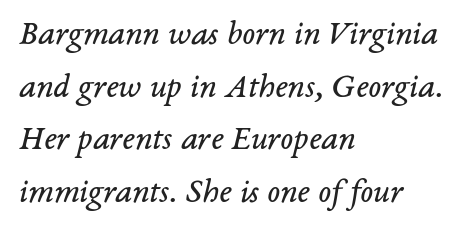
{"serif": "yes", "italic": "yes", "lean": "right", "slant_degrees": 14, "bold": "no", "weight": "regular", "width": "normal", "stroke_contrast": "low", "x_height": "medium", "monospaced": "no", "underline": "no", "align": "left", "line_spacing": "normal", "line_spacing_ratio": 1.55, "letter_spacing": "normal", "letter_spacing_em": 0.0, "glyph_px": 34}
